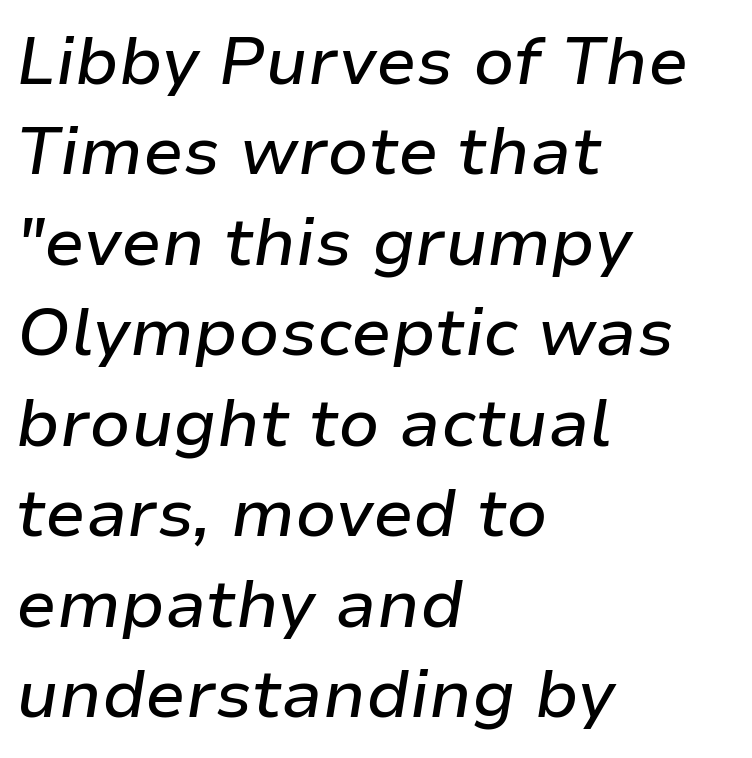
Q: Is the text italic (slanted)? A: Yes, it leans right by about 9 degrees.
Q: Is the text underlined? A: No.
Q: How is the paragraph aligned? A: Left-aligned.
Q: Is the spacing between letters normal or unusually wide? A: Normal.
Q: Is the spacing between lines tight, normal or loose? A: Normal.
Q: Width (condensed, normal, or wide)? A: Normal.
Q: Stroke contrast? A: Low.
Q: x-height? A: Medium.
Q: Monospaced? A: No.
